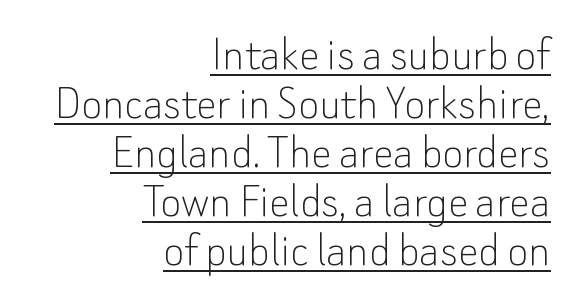
{"serif": "no", "italic": "no", "bold": "no", "weight": "thin", "width": "normal", "stroke_contrast": "low", "x_height": "small", "monospaced": "no", "underline": "yes", "align": "right", "line_spacing": "tight", "line_spacing_ratio": 0.96, "letter_spacing": "normal", "letter_spacing_em": 0.0, "glyph_px": 51}
